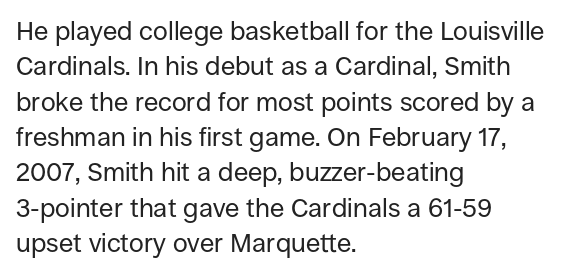
Q: Is the text bold? A: No.
Q: Is the text italic (slanted)? A: No, it is upright.
Q: Is the text underlined? A: No.
Q: How is the paragraph aligned? A: Left-aligned.
Q: Is the spacing between letters normal or unusually wide? A: Normal.
Q: Is the spacing between lines tight, normal or loose? A: Normal.
